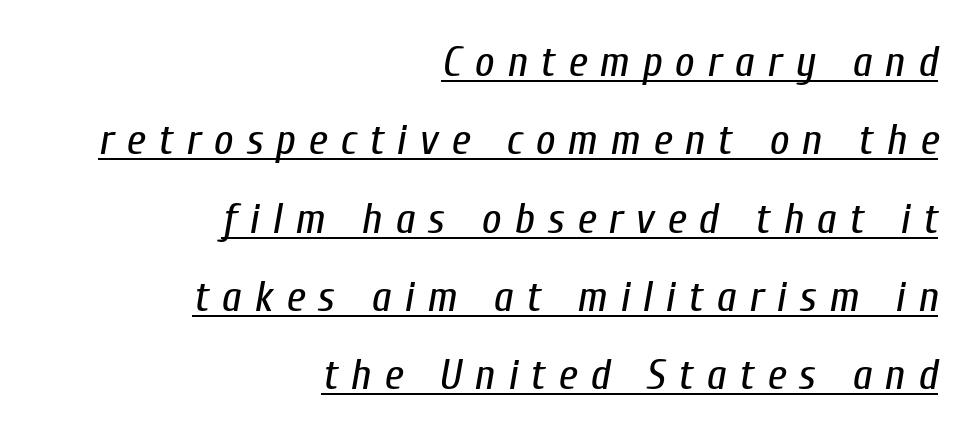
Here the designer chose a conventional face with non-uniform glyph widths. Is the block centered? No — it sits flush against the right margin. Look at the tracking — it's clearly loosened, letters drifting apart. Every word sits above its own underline. Stroke thickness stays within the range of a standard reading face or lighter.
